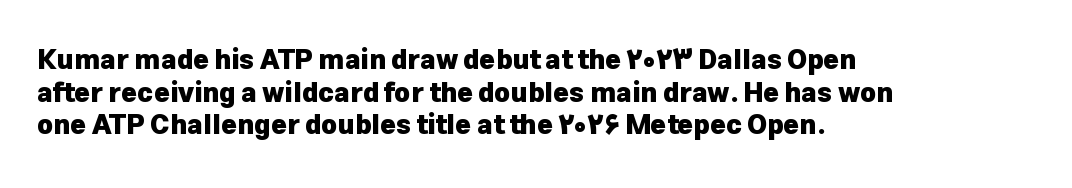
Q: Is the text bold? A: Yes.
Q: Is the text italic (slanted)? A: No, it is upright.
Q: Is the text underlined? A: No.
Q: How is the paragraph aligned? A: Left-aligned.
Q: Is the spacing between letters normal or unusually wide? A: Normal.
